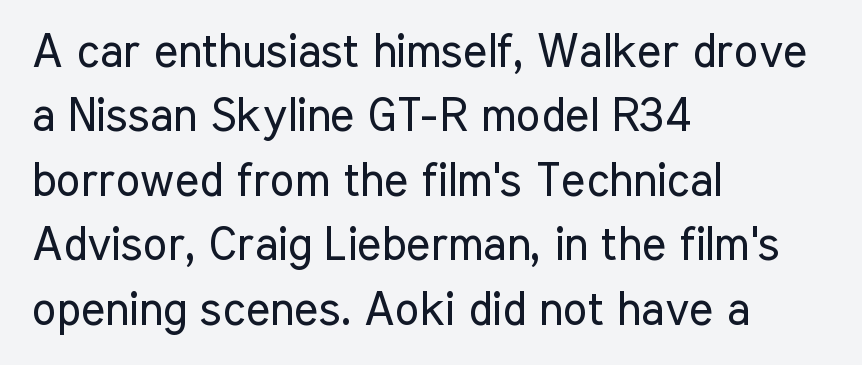
{"serif": "no", "italic": "no", "bold": "no", "weight": "regular", "width": "condensed", "stroke_contrast": "low", "x_height": "medium", "monospaced": "no", "underline": "no", "align": "left", "line_spacing": "normal", "line_spacing_ratio": 1.4, "letter_spacing": "normal", "letter_spacing_em": 0.0, "glyph_px": 46}
